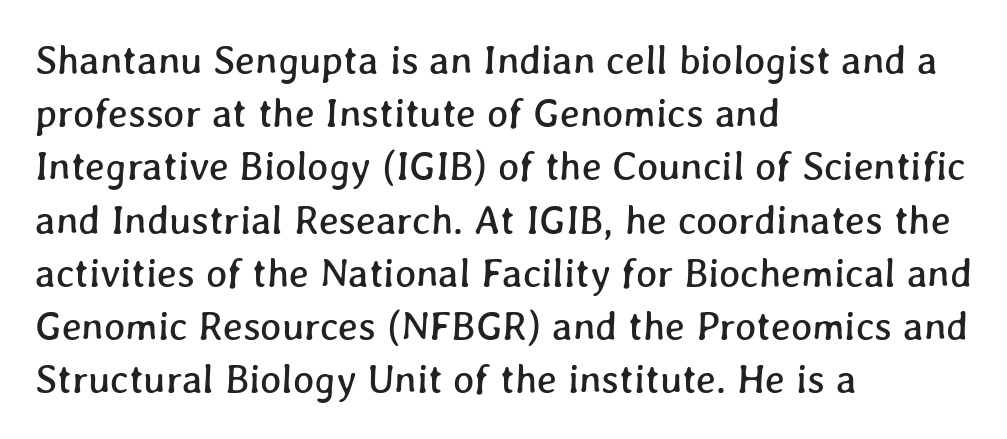
Q: Is the text underlined? A: No.
Q: How is the paragraph aligned? A: Left-aligned.
Q: Is the spacing between letters normal or unusually wide? A: Normal.
Q: Is the spacing between lines tight, normal or loose? A: Normal.
Q: Width (condensed, normal, or wide)? A: Normal.
Q: Stroke contrast? A: Low.
Q: x-height? A: Medium.
Q: Monospaced? A: No.
